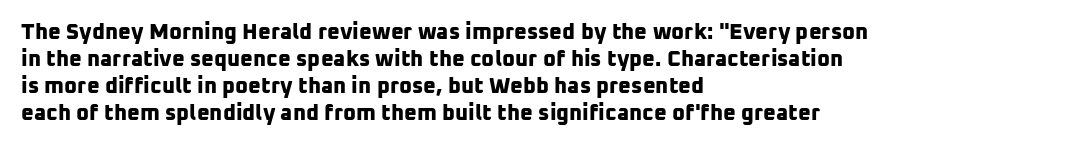
The glyphs are unaccompanied by any horizontal stroke below them. These lines stack with their left ends in a neat column. Here the glyphs are tracked normally, forming tight word shapes. In terms of weight, the rendering is a true, heavy bold.
